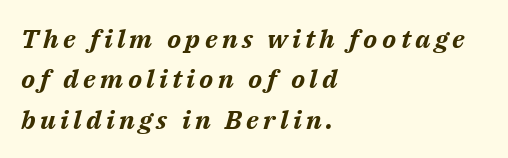
The image shows 26 px bold type, italic (leaning right); set left-aligned, normal line spacing (1.55x), not underlined.
